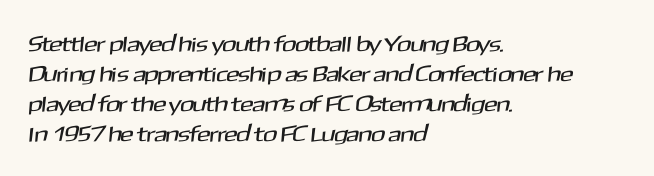
The image shows 22 px text type; set left-aligned, normal line spacing (1.36x), normal letter spacing, not underlined.
